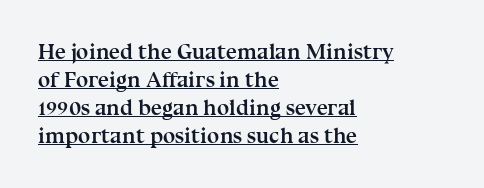
{"italic": "no", "bold": "yes", "underline": "yes", "align": "left", "line_spacing": "normal", "line_spacing_ratio": 1.28, "letter_spacing": "normal", "letter_spacing_em": 0.0, "glyph_px": 22}
